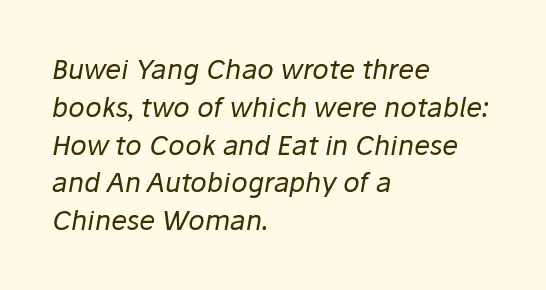
What's the leading like? Ordinary, nothing unusual. Where is the straight margin? On the left. Style check: oblique. This rendering features lettering with no underline.
